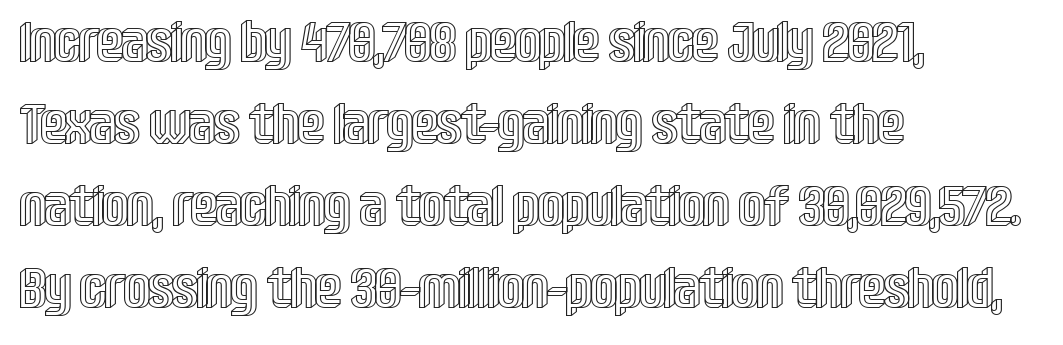
Q: Is the text italic (slanted)? A: No, it is upright.
Q: Is the text underlined? A: No.
Q: How is the paragraph aligned? A: Left-aligned.
Q: Is the spacing between letters normal or unusually wide? A: Normal.
Q: Is the spacing between lines tight, normal or loose? A: Normal.
Q: Width (condensed, normal, or wide)? A: Condensed.
Q: x-height? A: Large.
Q: Monospaced? A: No.
